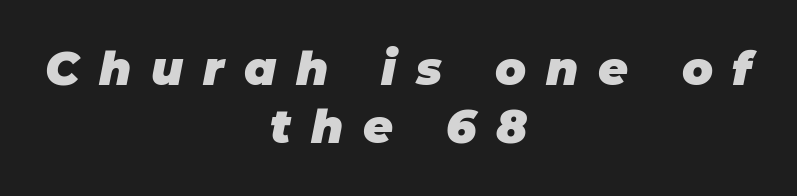
Q: Is the text bold? A: Yes.
Q: Is the text italic (slanted)? A: Yes, it leans right by about 11 degrees.
Q: Is the text underlined? A: No.
Q: How is the paragraph aligned? A: Centered.
Q: Is the spacing between letters normal or unusually wide? A: Unusually wide.
Q: Is the spacing between lines tight, normal or loose? A: Normal.
Q: Width (condensed, normal, or wide)? A: Normal.
Q: Stroke contrast? A: Low.
Q: x-height? A: Large.
Q: Monospaced? A: No.
